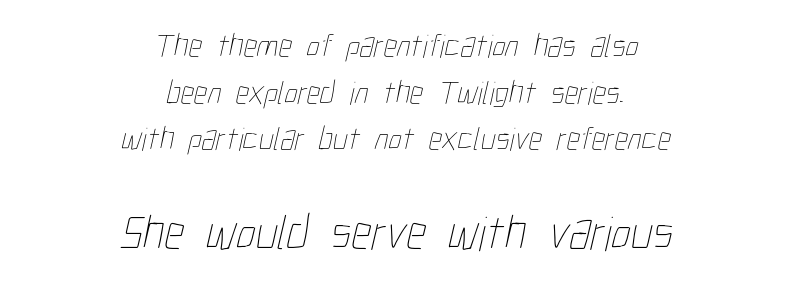
Q: Is the text bold? A: No.
Q: Is the text underlined? A: No.
Q: How is the paragraph aligned? A: Centered.
Q: Is the spacing between letters normal or unusually wide? A: Normal.
Q: Is the spacing between lines tight, normal or loose? A: Normal.
Q: Which block of text is set in a larger size, the first (top) or the second (bottom)? A: The second (bottom) one.
Q: Width (condensed, normal, or wide)? A: Condensed.
Q: Stroke contrast? A: Low.
Q: x-height? A: Medium.
Q: Monospaced? A: No.
